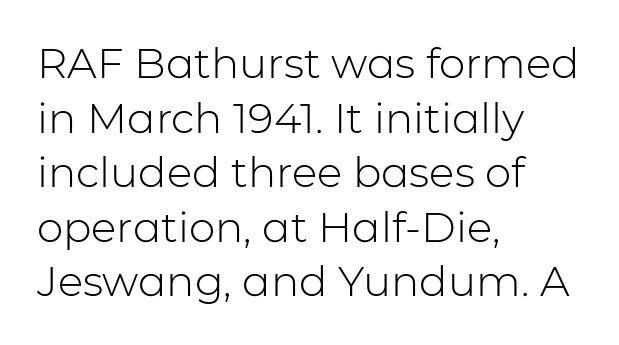
Q: Is the text bold? A: No.
Q: Is the text italic (slanted)? A: No, it is upright.
Q: Is the typeface a serif or a sans-serif typeface? A: Sans-serif.
Q: Is the text underlined? A: No.
Q: How is the paragraph aligned? A: Left-aligned.
Q: Is the spacing between letters normal or unusually wide? A: Normal.
Q: Is the spacing between lines tight, normal or loose? A: Normal.
Q: Width (condensed, normal, or wide)? A: Normal.
Q: Stroke contrast? A: Low.
Q: x-height? A: Medium.
Q: Monospaced? A: No.
